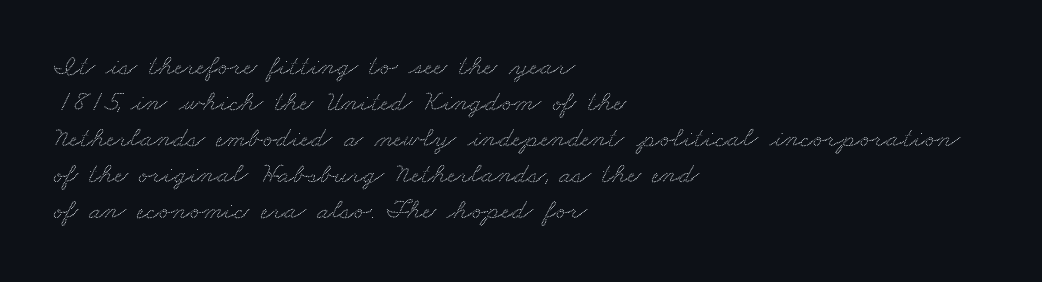
The image shows 29 px wide serif type; set left-aligned, line spacing 1.24x, normal letter spacing, not underlined; medium stroke contrast and a small x-height.
